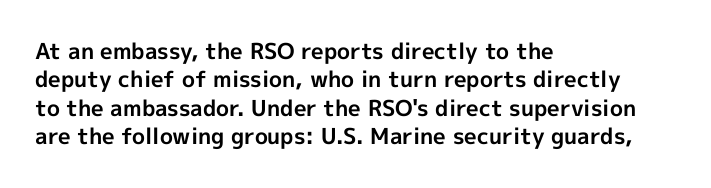
The image shows 22 px bold type, upright; set left-aligned, normal line spacing (1.29x), normal letter spacing, not underlined.
